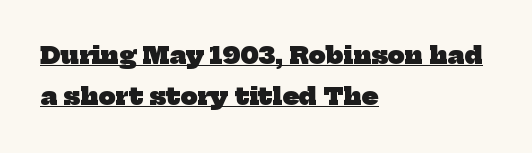
{"bold": "yes", "underline": "yes", "align": "left", "line_spacing_ratio": 1.71, "letter_spacing": "normal", "letter_spacing_em": 0.0, "glyph_px": 24}
